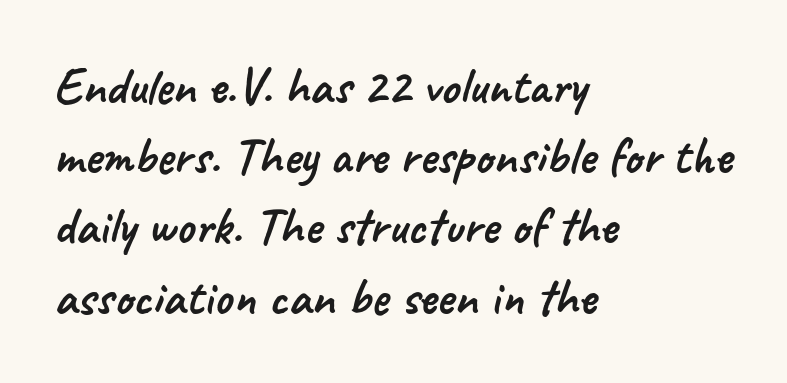
Q: Is the typeface a serif or a sans-serif typeface? A: Sans-serif.
Q: Is the text underlined? A: No.
Q: How is the paragraph aligned? A: Left-aligned.
Q: Is the spacing between letters normal or unusually wide? A: Normal.
Q: Is the spacing between lines tight, normal or loose? A: Normal.
Q: Width (condensed, normal, or wide)? A: Normal.
Q: Stroke contrast? A: Low.
Q: x-height? A: Small.
Q: Monospaced? A: No.
